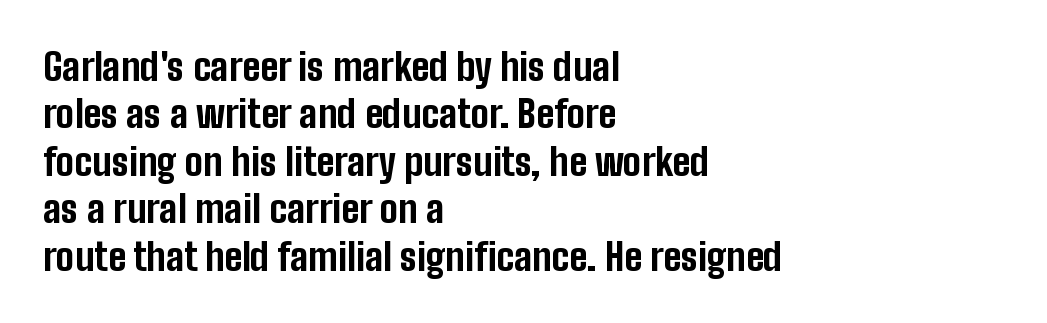
Q: Is the text bold? A: Yes.
Q: Is the text italic (slanted)? A: No, it is upright.
Q: Is the typeface a serif or a sans-serif typeface? A: Sans-serif.
Q: Is the text underlined? A: No.
Q: How is the paragraph aligned? A: Left-aligned.
Q: Is the spacing between letters normal or unusually wide? A: Normal.
Q: Is the spacing between lines tight, normal or loose? A: Normal.
Q: Width (condensed, normal, or wide)? A: Condensed.
Q: Stroke contrast? A: Low.
Q: x-height? A: Medium.
Q: Monospaced? A: No.
